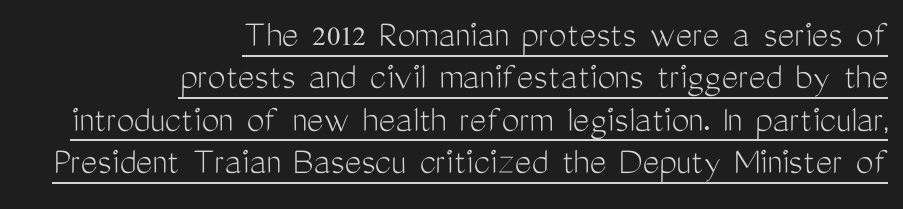
{"serif": "no", "italic": "no", "bold": "no", "weight": "light", "width": "condensed", "stroke_contrast": "medium", "x_height": "medium", "monospaced": "no", "underline": "yes", "align": "right", "line_spacing": "tight", "line_spacing_ratio": 1.06, "letter_spacing": "normal", "letter_spacing_em": 0.0, "glyph_px": 40}
